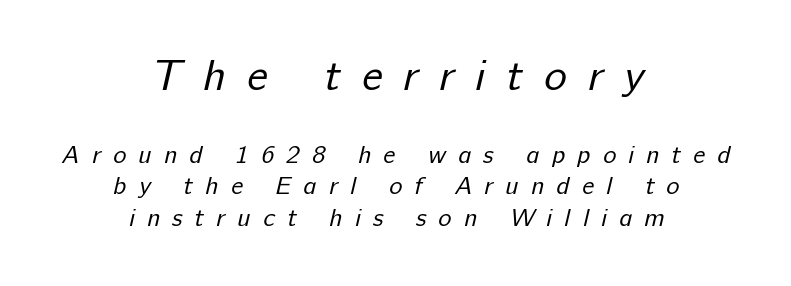
Font category for this specimen: sans-serif. Check under the words: just untouched page. Compared with a typical body face, this is equally light or lighter still. A typesetter would call this leading conventional body-copy spacing. You get the large type first, then a drop to smaller type.
